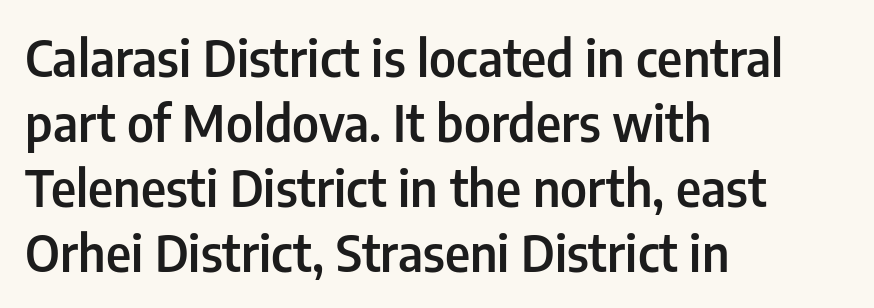
The image shows 50 px semibold, condensed sans-serif type, upright; set left-aligned, normal line spacing (1.3x), normal letter spacing, not underlined; low stroke contrast and a medium x-height.
